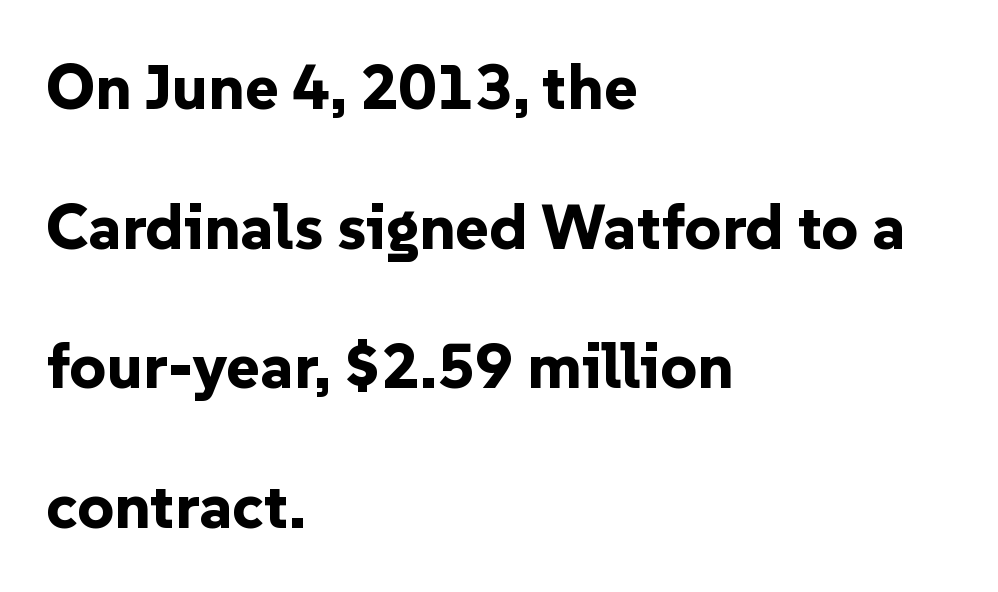
{"serif": "no", "italic": "no", "bold": "yes", "weight": "bold", "width": "normal", "stroke_contrast": "low", "x_height": "medium", "monospaced": "no", "underline": "no", "align": "left", "line_spacing": "loose", "line_spacing_ratio": 2.18, "letter_spacing": "normal", "letter_spacing_em": 0.0, "glyph_px": 64}
